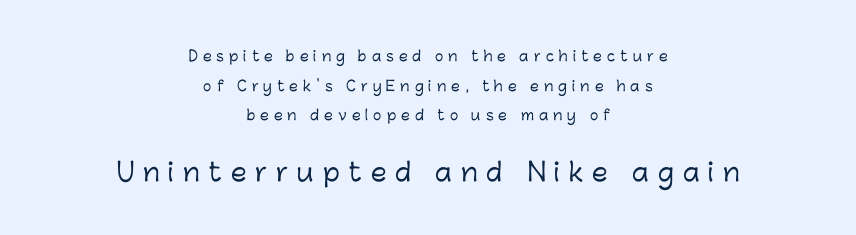
The image shows 25 px text type, upright; set centered, loose line spacing (2.11x), unusually wide letter spacing (+0.36 em), not underlined; the second (bottom) block is 1.79x larger.
